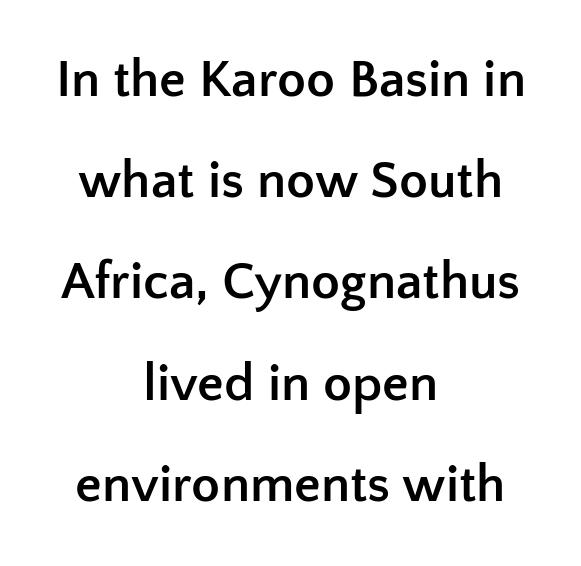
The image shows 53 px semibold sans-serif type, upright; set centered, loose line spacing (1.91x), normal letter spacing, not underlined; low stroke contrast and a medium x-height.
